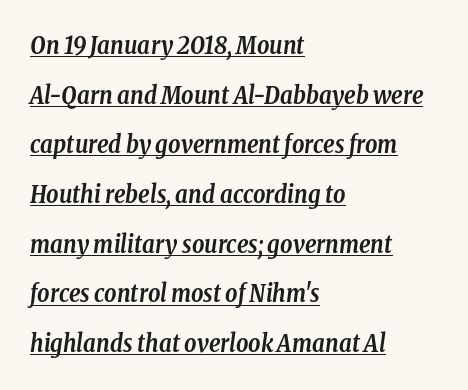
Q: Is the text bold? A: Yes.
Q: Is the text italic (slanted)? A: Yes, it leans right by about 8 degrees.
Q: Is the text underlined? A: Yes.
Q: How is the paragraph aligned? A: Left-aligned.
Q: Is the spacing between letters normal or unusually wide? A: Normal.
Q: Is the spacing between lines tight, normal or loose? A: Loose.
